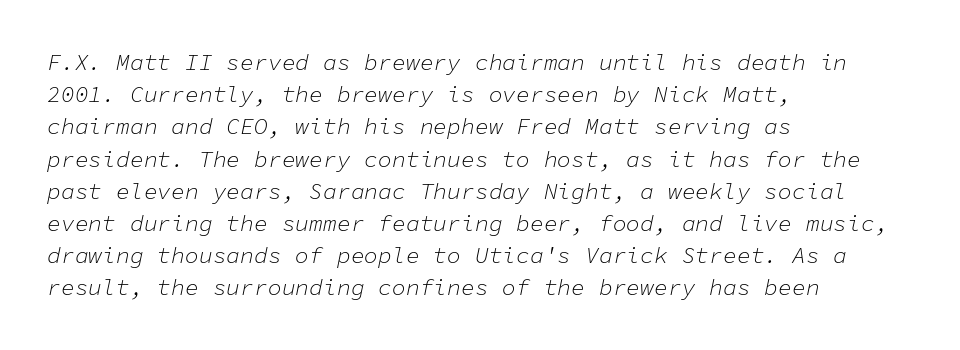
The image shows 23 px text type, italic (leaning right); set left-aligned, normal line spacing (1.4x), normal letter spacing, not underlined.
